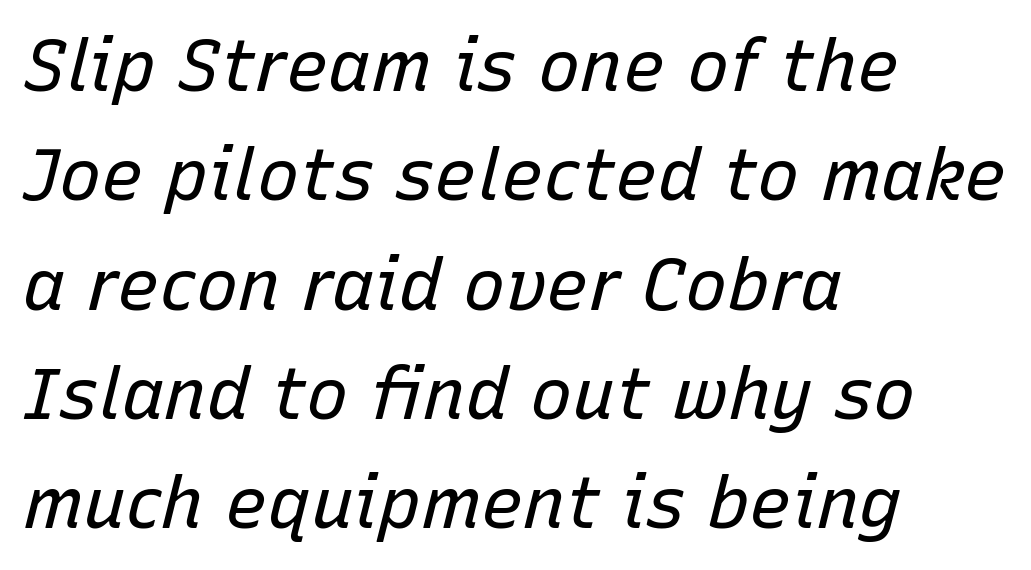
The weight tops out at a normal text grade. The letters are slanted; this is an italic face. Here the designer chose a conventional face with non-uniform glyph widths. This sample keeps an unexceptional amount of space between lines. Nobody drew a line under any word here.
